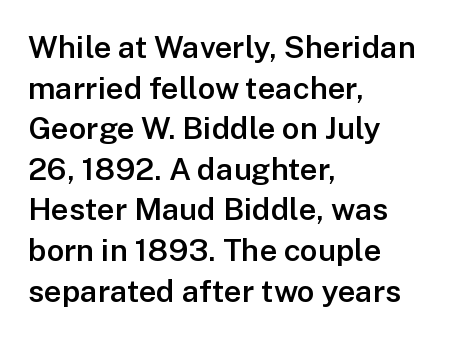
Q: Is the text bold? A: Semi-bold.
Q: Is the text italic (slanted)? A: No, it is upright.
Q: Is the typeface a serif or a sans-serif typeface? A: Sans-serif.
Q: Is the text underlined? A: No.
Q: How is the paragraph aligned? A: Left-aligned.
Q: Is the spacing between letters normal or unusually wide? A: Normal.
Q: Is the spacing between lines tight, normal or loose? A: Normal.
Q: Width (condensed, normal, or wide)? A: Normal.
Q: Stroke contrast? A: Low.
Q: x-height? A: Medium.
Q: Monospaced? A: No.
